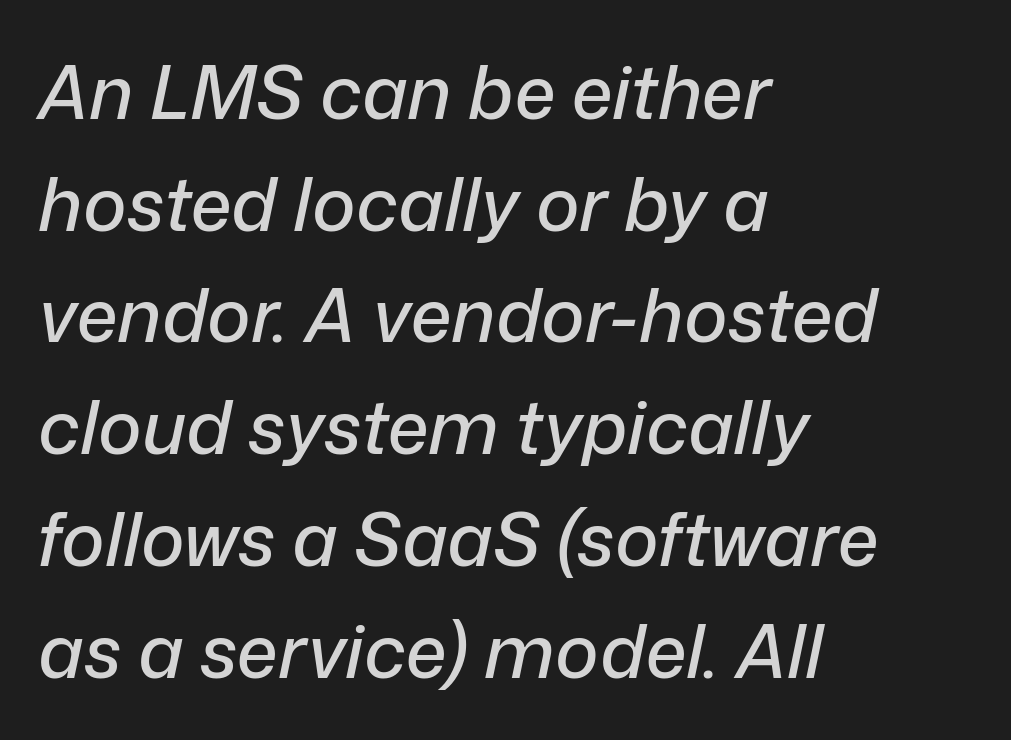
The image shows 74 px text type, italic (leaning right); set left-aligned, normal line spacing (1.51x), normal letter spacing, not underlined; low stroke contrast and a medium x-height.
